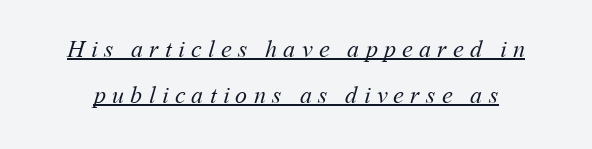
Q: Is the text bold? A: No.
Q: Is the text underlined? A: Yes.
Q: Is the spacing between letters normal or unusually wide? A: Unusually wide.
Q: Is the spacing between lines tight, normal or loose? A: Loose.
